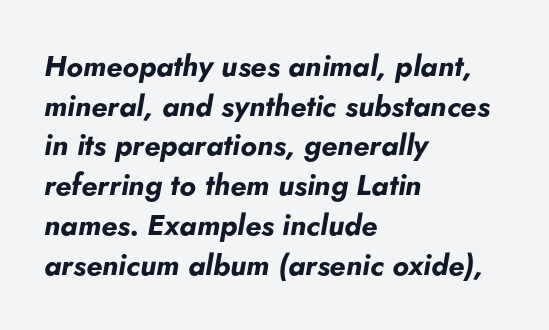
Is this a fixed-width face? No — the glyphs have proportional, varying widths. Short and long lines alike share a common starting point at left. Italic? Definitely — the glyphs are oblique. A typesetter would call this leading conventional body-copy spacing. Stroke thickness is high; the sample reads as a true bold. Glance below the letters and you will spot only blank space.
